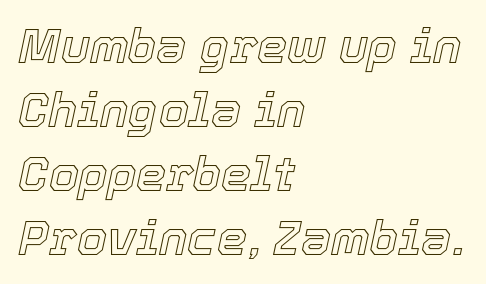
Glyph-to-glyph distance matches everyday printed text. A typesetter would call this proportional, since set widths differ per character. Compared with a centered layout, this one pins lines to the left instead. Letters rest on an invisible, unmarked baseline. These lines were composed using italics. The leading is moderate, giving the passage an even texture.
